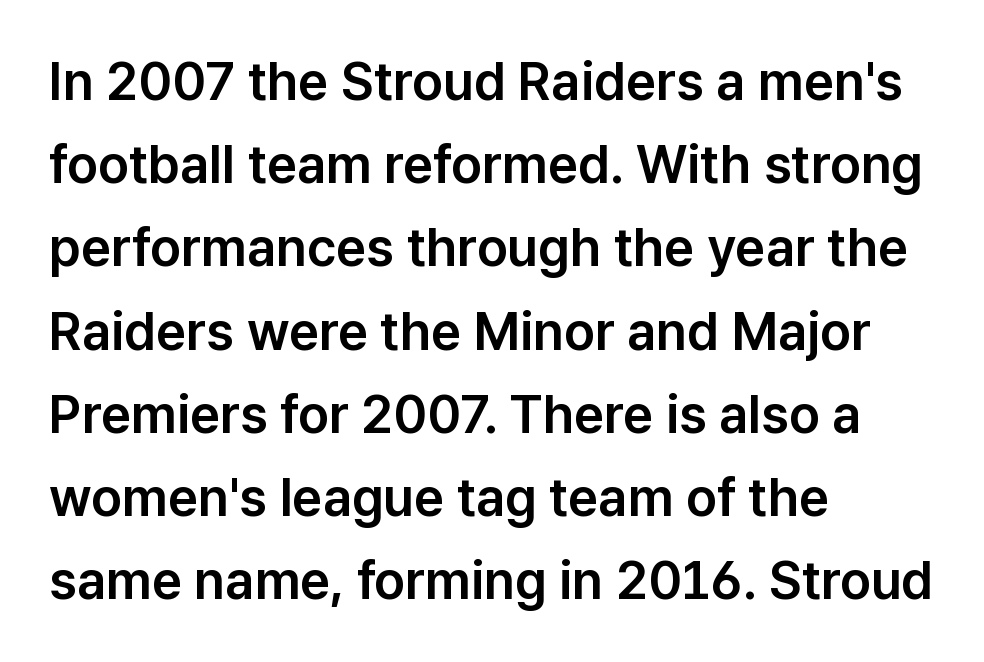
Glance below the letters and you will spot only blank space. The passage shown is typed in a proportional face where columns would drift. Characters remain perfectly vertical along every line. Is the letter spacing exaggerated? No — it looks like the ordinary default.
